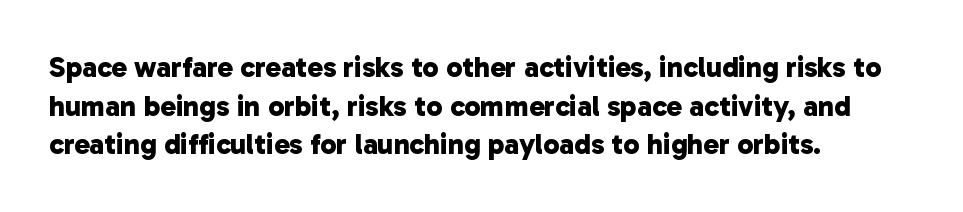
{"serif": "no", "bold": "yes", "weight": "bold", "width": "normal", "stroke_contrast": "low", "x_height": "medium", "monospaced": "no", "underline": "no", "align": "left", "line_spacing": "normal", "line_spacing_ratio": 1.33, "letter_spacing": "normal", "letter_spacing_em": 0.0, "glyph_px": 29}
